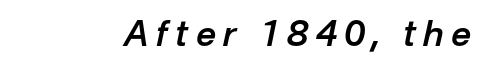
Posture: slanted. Note the varied advance widths — an 'i' is clearly narrower than an 'm'. On the weight axis this lands at semibold, roughly 600. Characters follow at a spacing far wider than the type designer built in. Beneath every word, the page is bare.
